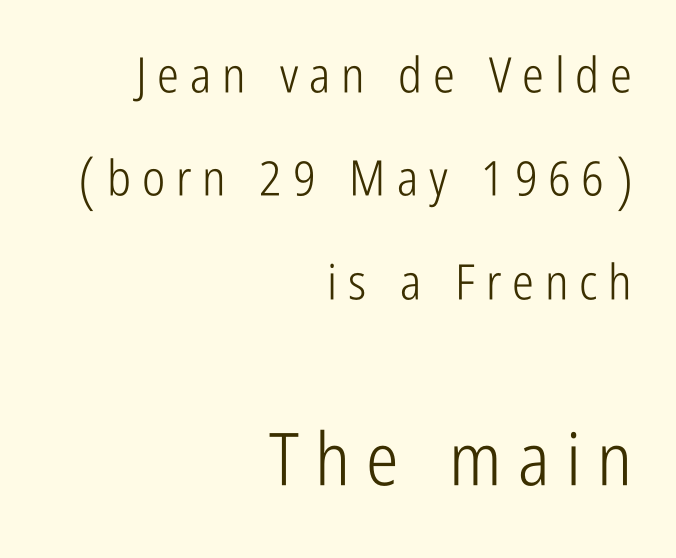
Q: Is the text bold? A: No.
Q: Is the text italic (slanted)? A: No, it is upright.
Q: Is the typeface a serif or a sans-serif typeface? A: Sans-serif.
Q: Is the text underlined? A: No.
Q: How is the paragraph aligned? A: Right-aligned.
Q: Is the spacing between letters normal or unusually wide? A: Unusually wide.
Q: Is the spacing between lines tight, normal or loose? A: Loose.
Q: Which block of text is set in a larger size, the first (top) or the second (bottom)? A: The second (bottom) one.
Q: Width (condensed, normal, or wide)? A: Condensed.
Q: Stroke contrast? A: Low.
Q: x-height? A: Medium.
Q: Monospaced? A: No.
